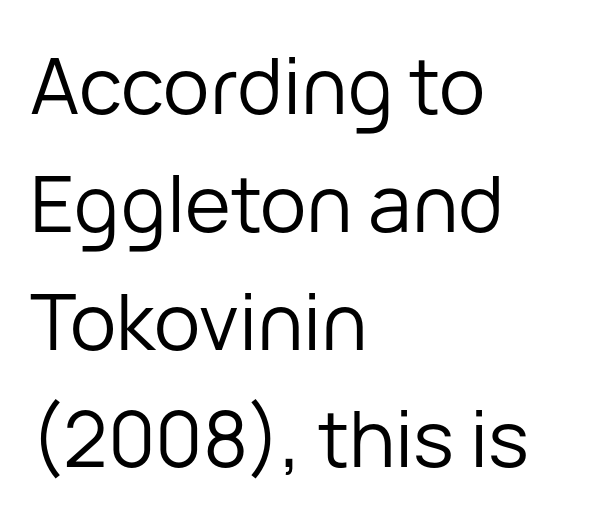
Q: Is the text bold? A: No.
Q: Is the text italic (slanted)? A: No, it is upright.
Q: Is the typeface a serif or a sans-serif typeface? A: Sans-serif.
Q: Is the text underlined? A: No.
Q: How is the paragraph aligned? A: Left-aligned.
Q: Is the spacing between letters normal or unusually wide? A: Normal.
Q: Is the spacing between lines tight, normal or loose? A: Normal.
Q: Width (condensed, normal, or wide)? A: Normal.
Q: Stroke contrast? A: Low.
Q: x-height? A: Medium.
Q: Monospaced? A: No.
